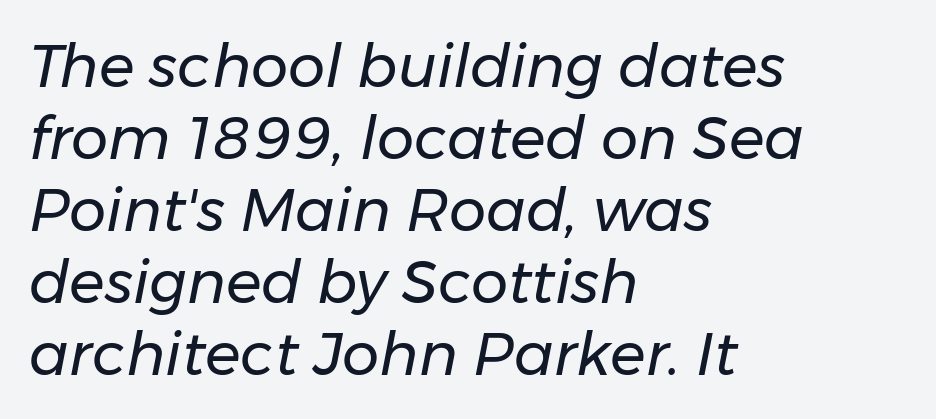
{"italic": "yes", "lean": "right", "slant_degrees": 11, "bold": "no", "weight": "regular", "width": "normal", "stroke_contrast": "low", "x_height": "medium", "monospaced": "no", "underline": "no", "align": "left", "line_spacing_ratio": 1.22, "letter_spacing": "normal", "letter_spacing_em": 0.0, "glyph_px": 59}
